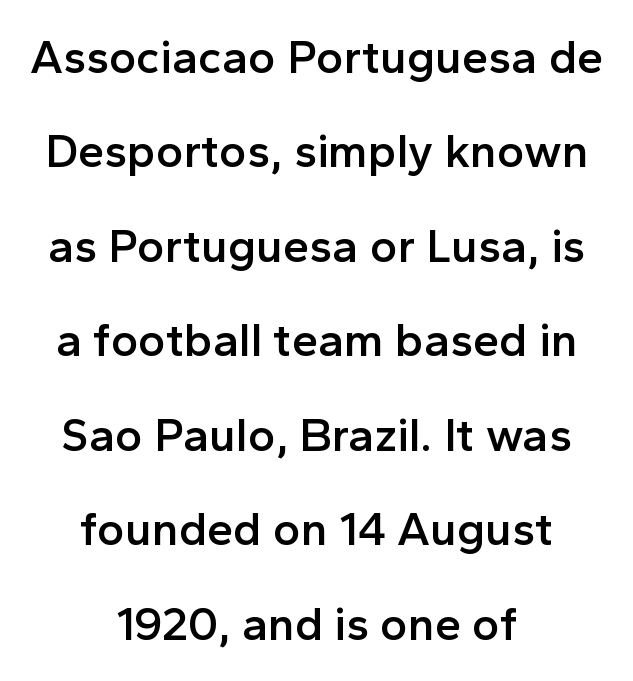
A clean baseline with only descenders dipping below it. This is moderately heavy type, rendered in semibold. Think of a printed novel: that variable character pitch is what you see here. The setting favours the middle, as headings and verse often do. To sum up the face: it is a sans, with no serifs.
